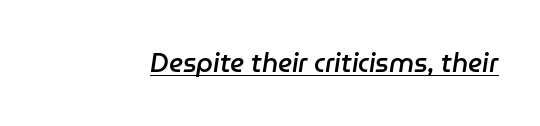
Q: Is the text bold? A: Semi-bold.
Q: Is the text italic (slanted)? A: Yes, it leans right by about 9 degrees.
Q: Is the text underlined? A: Yes.
Q: Is the spacing between letters normal or unusually wide? A: Normal.
